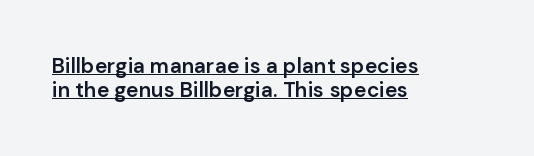
A rule runs beneath these lines of type. No extra tracking has been applied to these lines. No italicization has been applied; the sample stays upright. Bold? Not quite — semibold, heavier than regular but stopping short. The paragraph has a hard left edge and a soft right edge. What's the leading like? Squeezed, with rows nearly overlapping.
